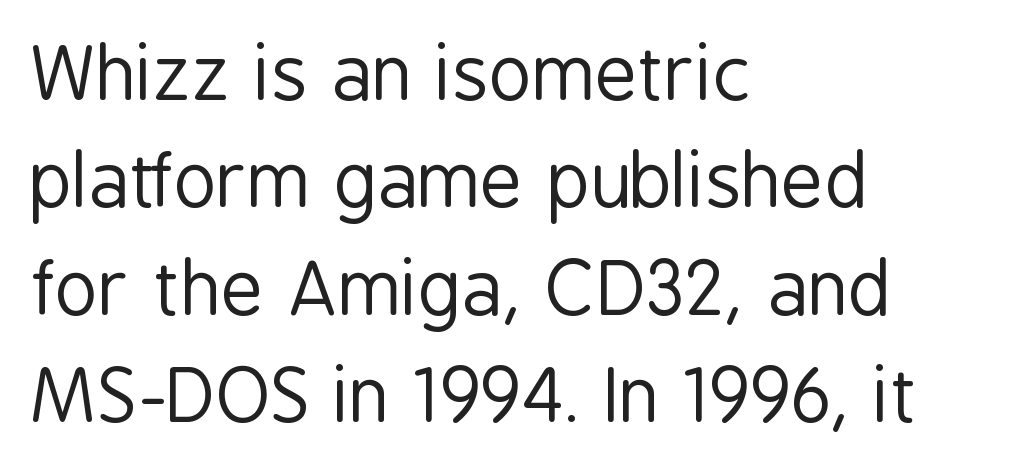
Font category for this specimen: sans-serif. Does the copy run flush right? No — it runs flush left. Character widths vary here, with narrow letters taking less room than wide ones. Compared with a typical body face, this is equally light or lighter still. This sample keeps an unexceptional amount of space between lines. The foot of each line stays bare and open.
